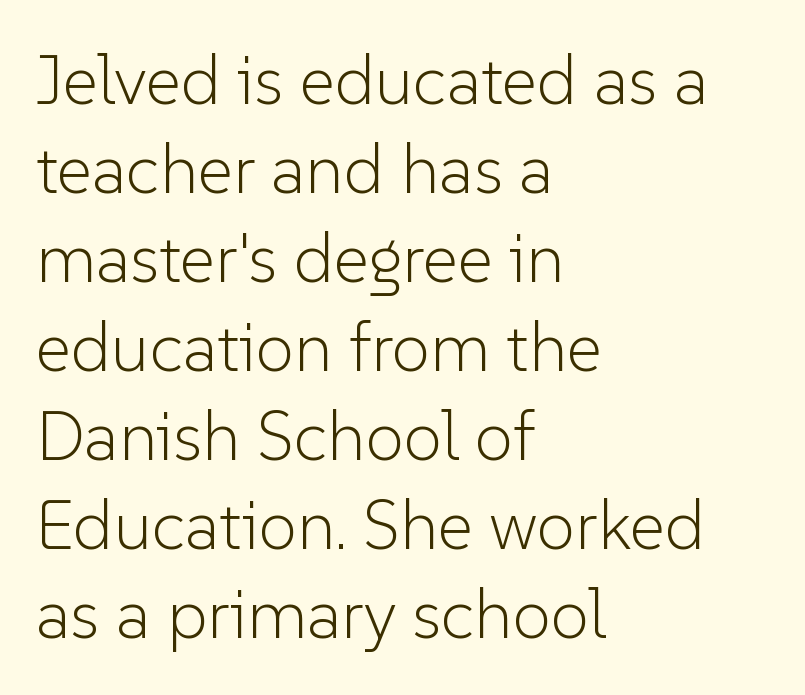
The image shows 69 px light sans-serif type, upright; set left-aligned, normal line spacing (1.29x), normal letter spacing, not underlined; low stroke contrast and a medium x-height.
